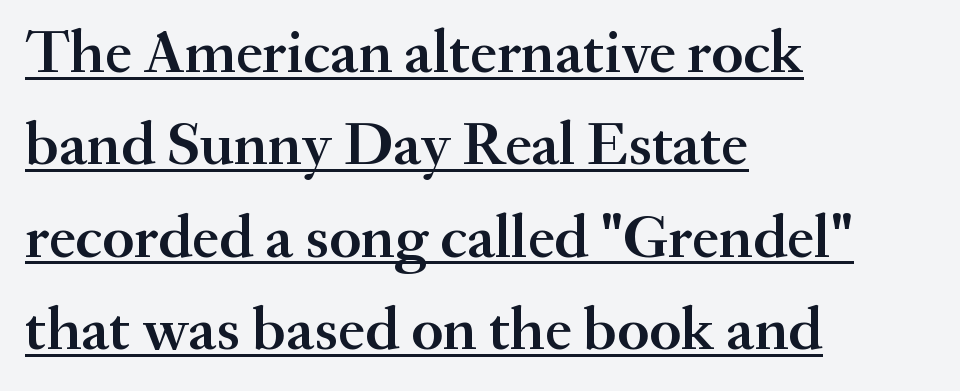
A continuous stroke trails under the words, as in a hyperlink. Proportional: the letters do not fall into vertical columns. The type family on display is of the serif kind. The type is set solid horizontally, with unmodified tracking.
